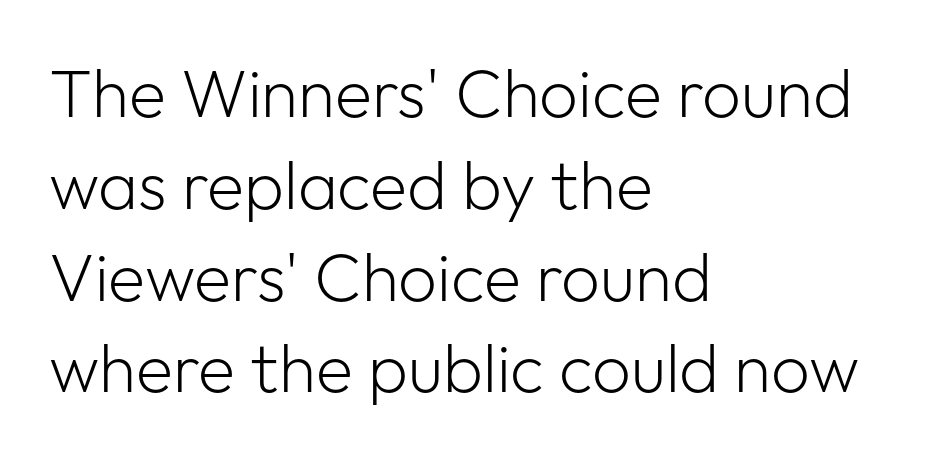
{"serif": "no", "italic": "no", "bold": "no", "weight": "light", "width": "normal", "stroke_contrast": "low", "x_height": "medium", "monospaced": "no", "underline": "no", "align": "left", "line_spacing": "normal", "line_spacing_ratio": 1.35, "letter_spacing": "normal", "letter_spacing_em": 0.0, "glyph_px": 68}
